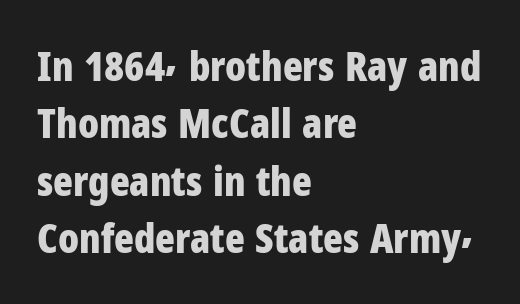
The image shows 41 px bold, condensed sans-serif type, upright; set left-aligned, normal line spacing (1.4x), normal letter spacing, not underlined; low stroke contrast and a medium x-height.
